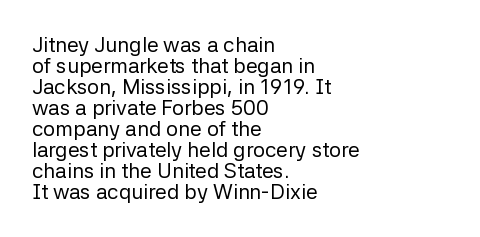
{"italic": "no", "bold": "no", "underline": "no", "align": "left", "line_spacing": "tight", "line_spacing_ratio": 1.0, "letter_spacing": "normal", "letter_spacing_em": 0.0, "glyph_px": 21}
